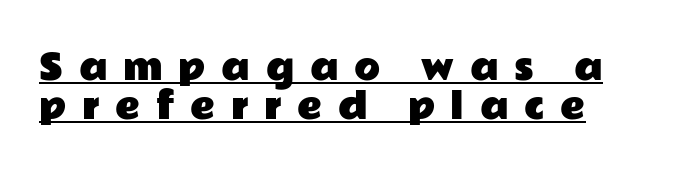
{"serif": "no", "italic": "no", "width": "wide", "stroke_contrast": "low", "x_height": "medium", "monospaced": "no", "underline": "yes", "align": "left", "line_spacing_ratio": 1.16, "letter_spacing": "wide", "letter_spacing_em": 0.46, "glyph_px": 34}
